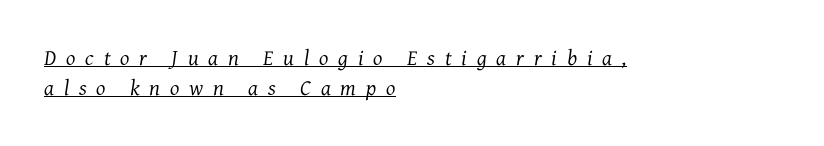
{"italic": "yes", "lean": "right", "slant_degrees": 7, "bold": "no", "underline": "yes", "align": "left", "line_spacing": "normal", "line_spacing_ratio": 1.35, "letter_spacing": "wide", "letter_spacing_em": 0.45, "glyph_px": 22}
